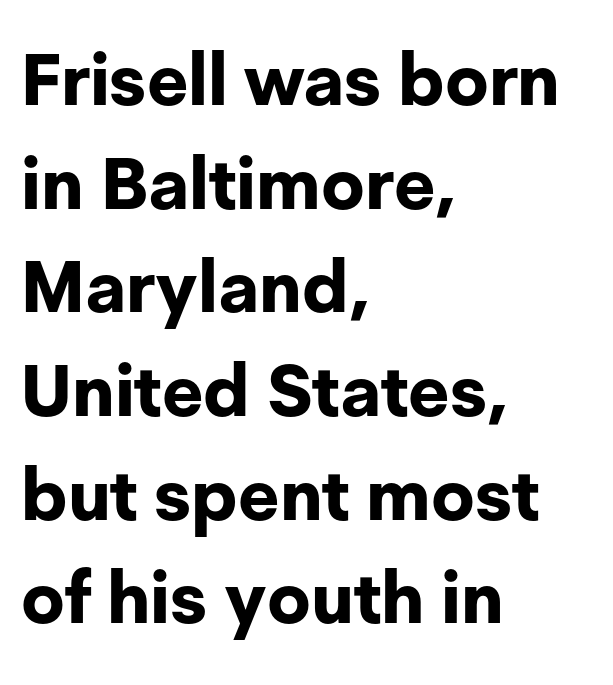
Q: Is the text bold? A: Yes.
Q: Is the text italic (slanted)? A: No, it is upright.
Q: Is the typeface a serif or a sans-serif typeface? A: Sans-serif.
Q: Is the text underlined? A: No.
Q: How is the paragraph aligned? A: Left-aligned.
Q: Is the spacing between letters normal or unusually wide? A: Normal.
Q: Is the spacing between lines tight, normal or loose? A: Normal.
Q: Width (condensed, normal, or wide)? A: Normal.
Q: Stroke contrast? A: Low.
Q: x-height? A: Medium.
Q: Monospaced? A: No.
